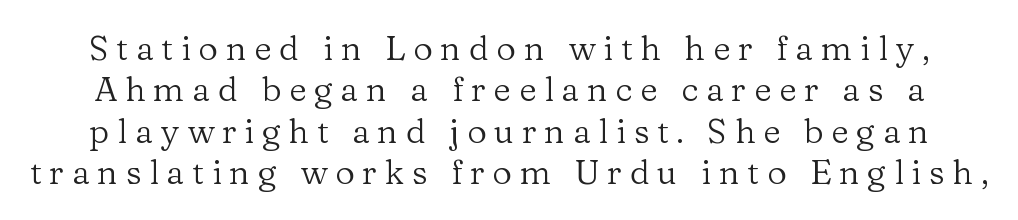
{"serif": "yes", "italic": "no", "bold": "no", "weight": "regular", "width": "normal", "stroke_contrast": "low", "x_height": "medium", "monospaced": "no", "underline": "no", "line_spacing_ratio": 1.22, "letter_spacing": "wide", "letter_spacing_em": 0.23, "glyph_px": 34}
